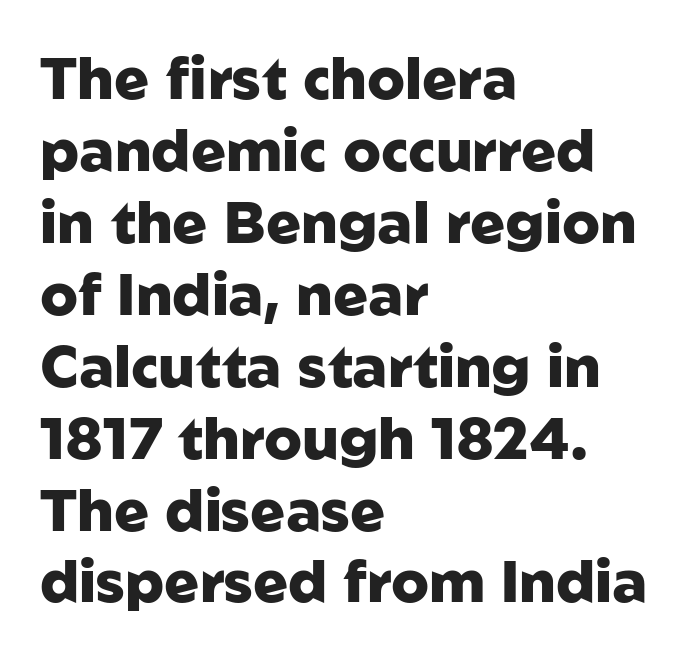
{"serif": "no", "italic": "no", "bold": "yes", "weight": "heavy", "width": "normal", "stroke_contrast": "low", "x_height": "medium", "monospaced": "no", "underline": "no", "align": "left", "line_spacing_ratio": 1.24, "letter_spacing": "normal", "letter_spacing_em": 0.0, "glyph_px": 58}
